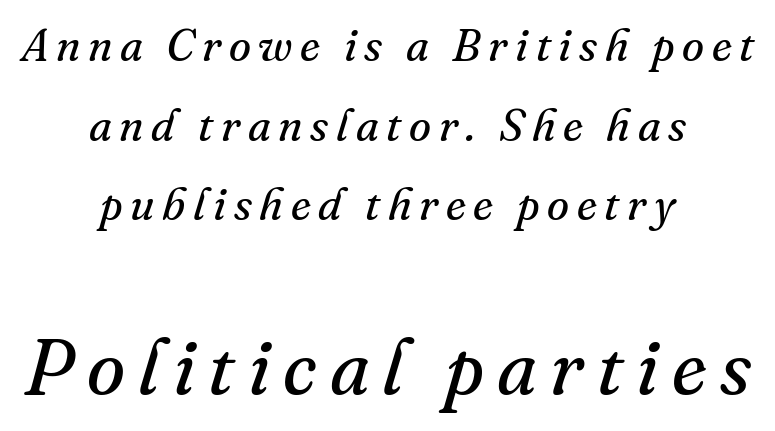
The image shows 78 px regular-weight serif type, italic (leaning right); set centered, line spacing 1.77x, not underlined; the second (bottom) block is 1.73x larger; medium stroke contrast and a small x-height.
